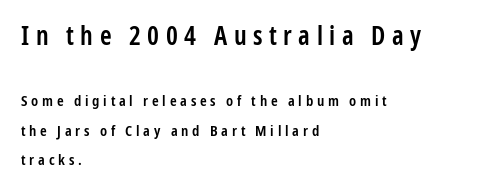
{"italic": "no", "bold": "semi", "underline": "no", "align": "left", "line_spacing": "loose", "line_spacing_ratio": 1.95, "letter_spacing": "wide", "letter_spacing_em": 0.25, "larger_block": "first", "size_ratio": 1.73, "glyph_px": 26}
